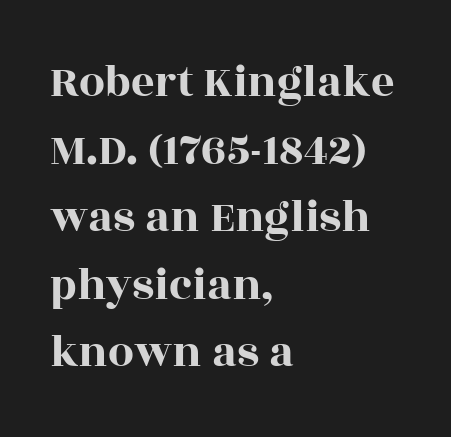
Q: Is the text italic (slanted)? A: No, it is upright.
Q: Is the typeface a serif or a sans-serif typeface? A: Serif.
Q: Is the text underlined? A: No.
Q: How is the paragraph aligned? A: Left-aligned.
Q: Is the spacing between letters normal or unusually wide? A: Normal.
Q: Is the spacing between lines tight, normal or loose? A: Normal.
Q: Width (condensed, normal, or wide)? A: Wide.
Q: x-height? A: Large.
Q: Monospaced? A: No.
